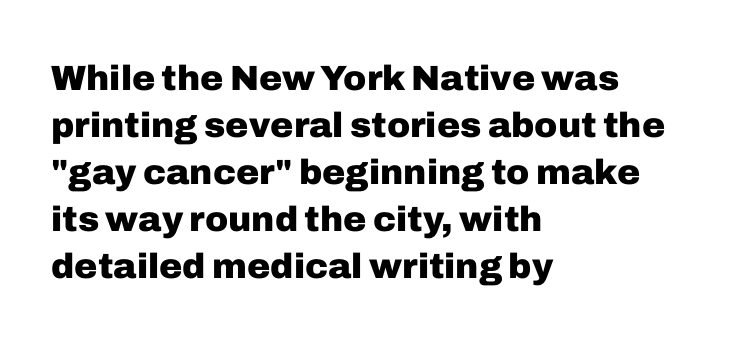
Q: Is the text bold? A: Yes.
Q: Is the text italic (slanted)? A: No, it is upright.
Q: Is the typeface a serif or a sans-serif typeface? A: Sans-serif.
Q: Is the text underlined? A: No.
Q: How is the paragraph aligned? A: Left-aligned.
Q: Is the spacing between letters normal or unusually wide? A: Normal.
Q: Is the spacing between lines tight, normal or loose? A: Normal.
Q: Width (condensed, normal, or wide)? A: Normal.
Q: Stroke contrast? A: Low.
Q: x-height? A: Medium.
Q: Monospaced? A: No.
